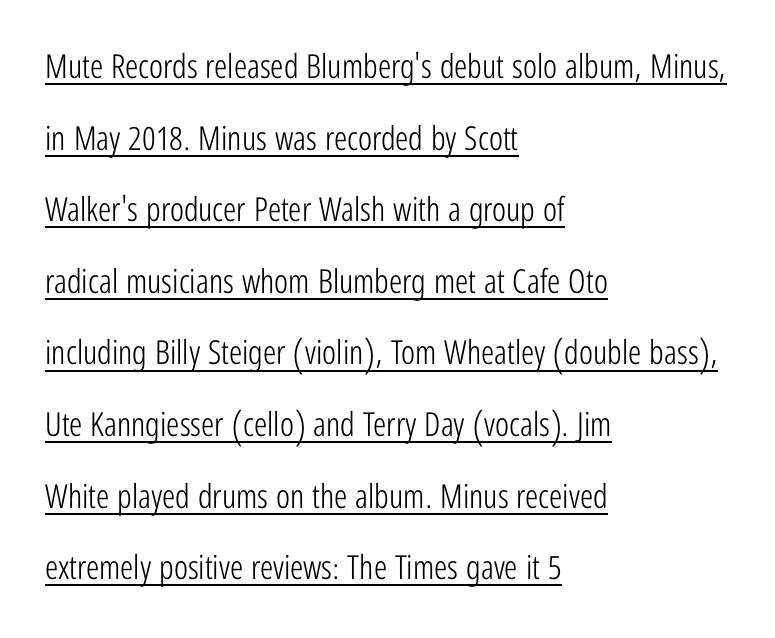
{"serif": "no", "italic": "no", "bold": "no", "weight": "light", "width": "condensed", "stroke_contrast": "low", "x_height": "medium", "monospaced": "no", "underline": "yes", "align": "left", "line_spacing": "loose", "line_spacing_ratio": 2.17, "letter_spacing": "normal", "letter_spacing_em": 0.0, "glyph_px": 33}
